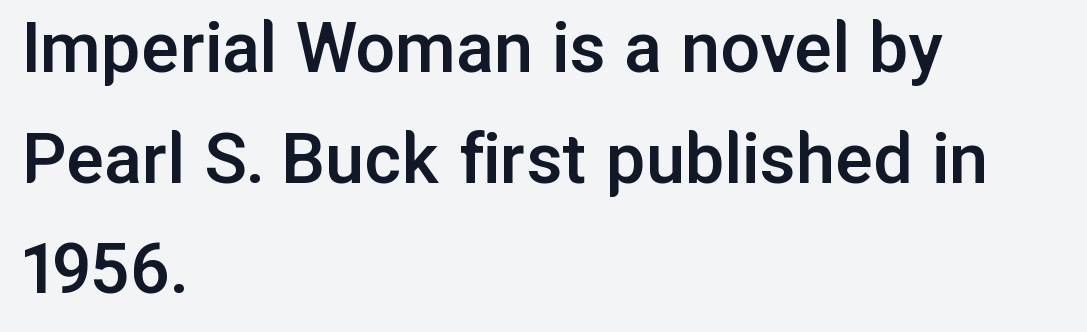
This sample uses an upright cut, with every glyph sitting square on the baseline. Typographically, this falls in the sans-serif category. The foot of each line stays bare and open. The ragged edge is on the right, which tells us the setting is flush left. Spacing verdict: proportional, widths tailored to each character. You could call the tracking neutral — neither tight nor loose.
